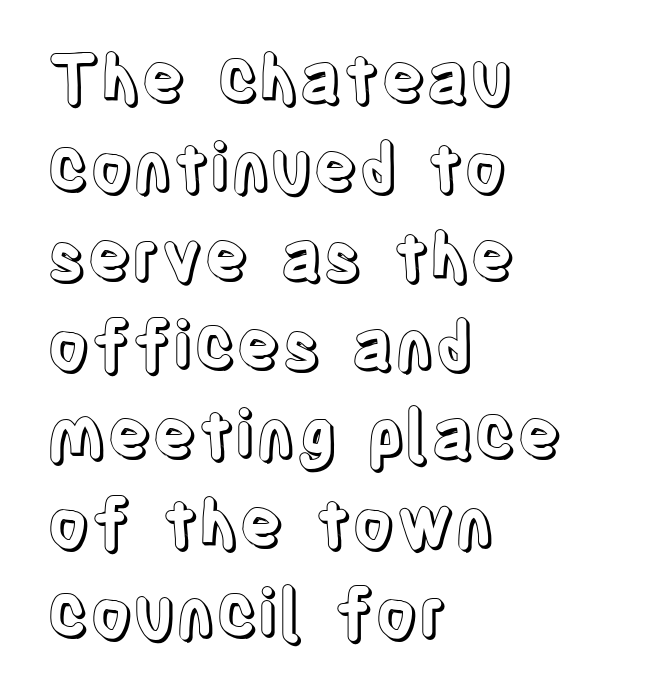
Q: Is the text italic (slanted)? A: No, it is upright.
Q: Is the text underlined? A: No.
Q: How is the paragraph aligned? A: Left-aligned.
Q: Is the spacing between letters normal or unusually wide? A: Normal.
Q: Is the spacing between lines tight, normal or loose? A: Normal.
Q: Width (condensed, normal, or wide)? A: Condensed.
Q: x-height? A: Large.
Q: Monospaced? A: No.
